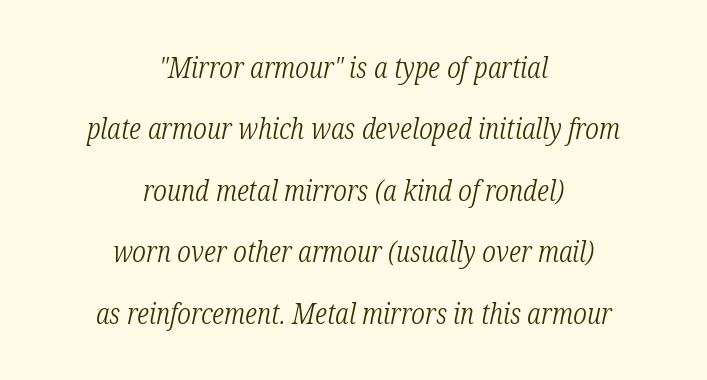
The image shows 29 px light, condensed serif type, italic (leaning right); set centered, loose line spacing (2.12x), normal letter spacing, not underlined; low stroke contrast and a medium x-height.
